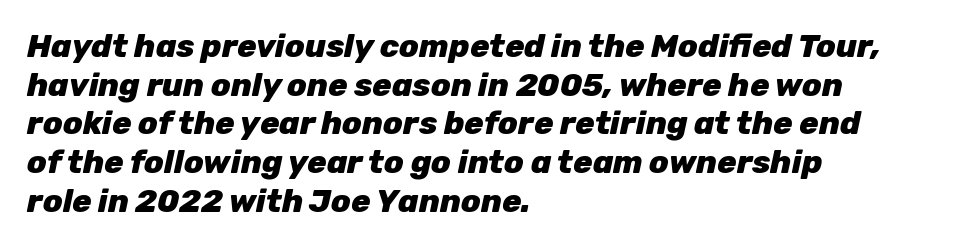
Q: Is the text bold? A: Yes.
Q: Is the text italic (slanted)? A: Yes, it leans right by about 12 degrees.
Q: Is the text underlined? A: No.
Q: How is the paragraph aligned? A: Left-aligned.
Q: Is the spacing between letters normal or unusually wide? A: Normal.
Q: Width (condensed, normal, or wide)? A: Normal.
Q: Stroke contrast? A: Low.
Q: x-height? A: Medium.
Q: Monospaced? A: No.
